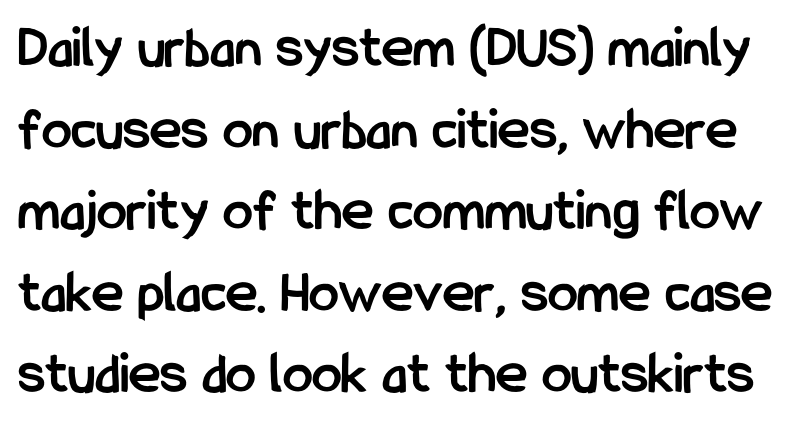
The image shows 60 px semibold, condensed sans-serif type, upright; set normal line spacing (1.36x), normal letter spacing, not underlined; low stroke contrast and a medium x-height.
